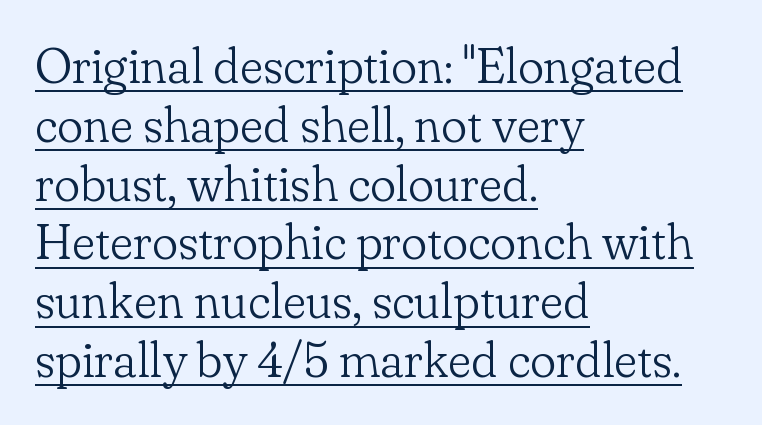
{"serif": "yes", "italic": "no", "bold": "no", "weight": "light", "width": "normal", "stroke_contrast": "low", "x_height": "small", "monospaced": "no", "underline": "yes", "align": "left", "line_spacing_ratio": 1.2, "letter_spacing": "normal", "letter_spacing_em": 0.0, "glyph_px": 49}
